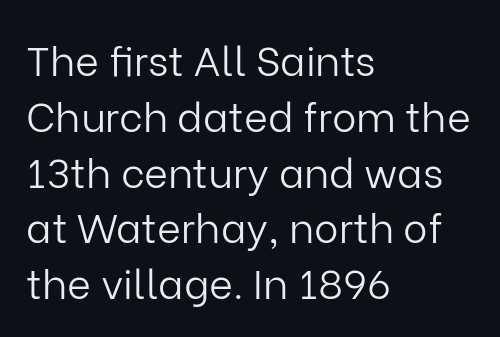
The image shows 41 px light sans-serif type, upright; set left-aligned, normal line spacing (1.36x), normal letter spacing, not underlined; low stroke contrast and a medium x-height.
